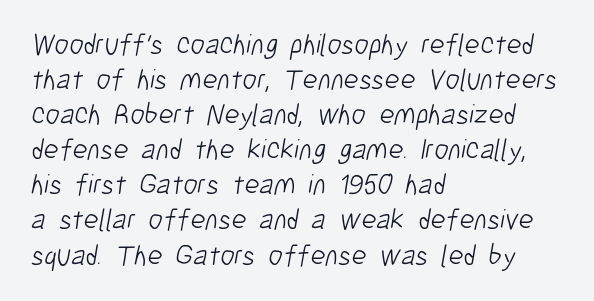
{"serif": "no", "bold": "no", "weight": "light", "width": "condensed", "stroke_contrast": "low", "x_height": "medium", "monospaced": "no", "underline": "no", "align": "left", "line_spacing_ratio": 1.21, "letter_spacing": "normal", "letter_spacing_em": 0.0, "glyph_px": 29}
